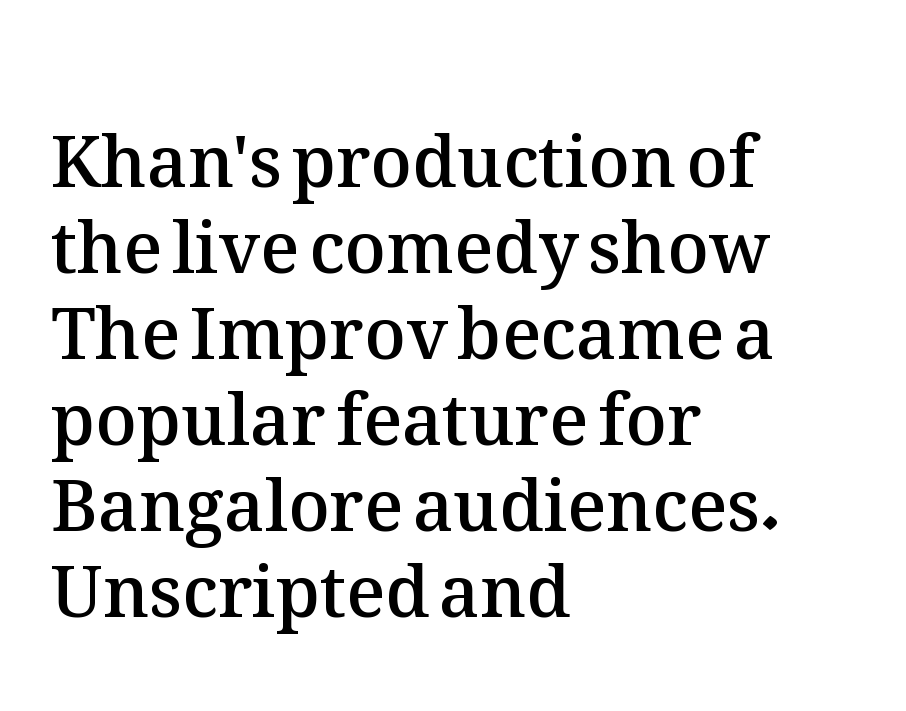
Q: Is the text bold? A: Semi-bold.
Q: Is the text italic (slanted)? A: No, it is upright.
Q: Is the text underlined? A: No.
Q: How is the paragraph aligned? A: Left-aligned.
Q: Is the spacing between letters normal or unusually wide? A: Normal.
Q: Width (condensed, normal, or wide)? A: Normal.
Q: Stroke contrast? A: Medium.
Q: x-height? A: Medium.
Q: Monospaced? A: No.
